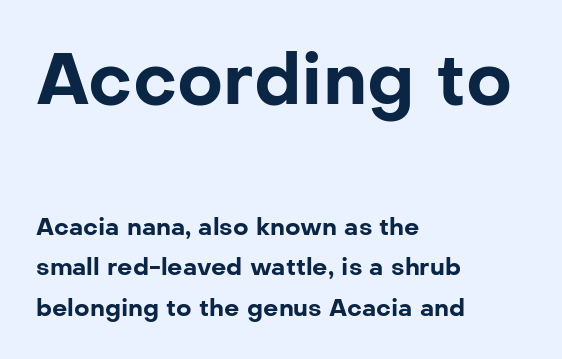
The image shows 71 px bold sans-serif type, upright; set left-aligned, normal line spacing (1.68x), normal letter spacing, not underlined; the first (top) block is 2.96x larger; low stroke contrast and a medium x-height.
